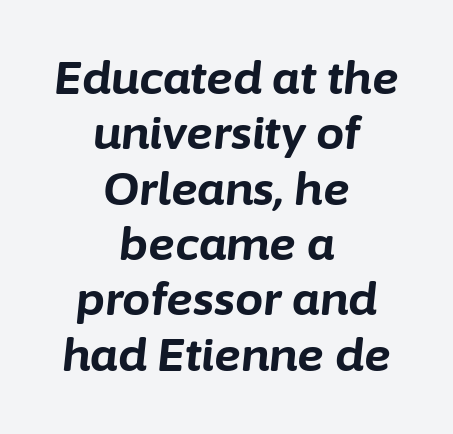
The image shows 45 px bold type, italic (leaning right); set centered, line spacing 1.23x, normal letter spacing, not underlined; low stroke contrast and a medium x-height.
